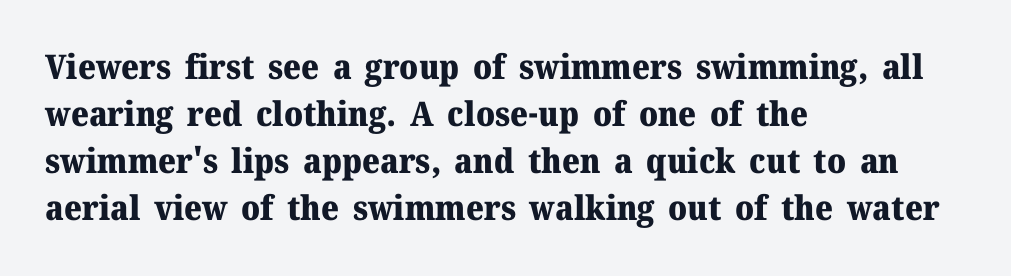
The image shows 34 px heavy serif type, upright; set left-aligned, normal line spacing (1.38x), normal letter spacing, not underlined; medium stroke contrast and a medium x-height.
